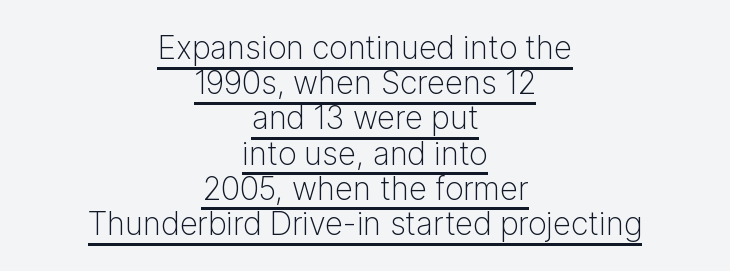
{"serif": "no", "italic": "no", "bold": "no", "weight": "light", "width": "normal", "stroke_contrast": "low", "x_height": "medium", "monospaced": "no", "underline": "yes", "align": "center", "line_spacing": "tight", "line_spacing_ratio": 1.1, "letter_spacing": "normal", "letter_spacing_em": 0.0, "glyph_px": 32}
